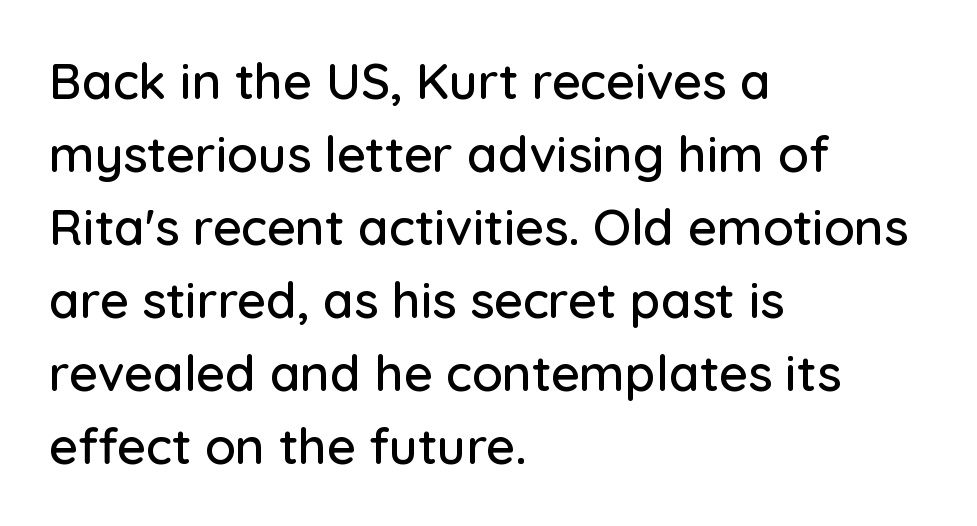
Q: Is the text italic (slanted)? A: No, it is upright.
Q: Is the typeface a serif or a sans-serif typeface? A: Sans-serif.
Q: Is the text underlined? A: No.
Q: How is the paragraph aligned? A: Left-aligned.
Q: Is the spacing between letters normal or unusually wide? A: Normal.
Q: Is the spacing between lines tight, normal or loose? A: Normal.
Q: Width (condensed, normal, or wide)? A: Normal.
Q: Stroke contrast? A: Low.
Q: x-height? A: Medium.
Q: Monospaced? A: No.
